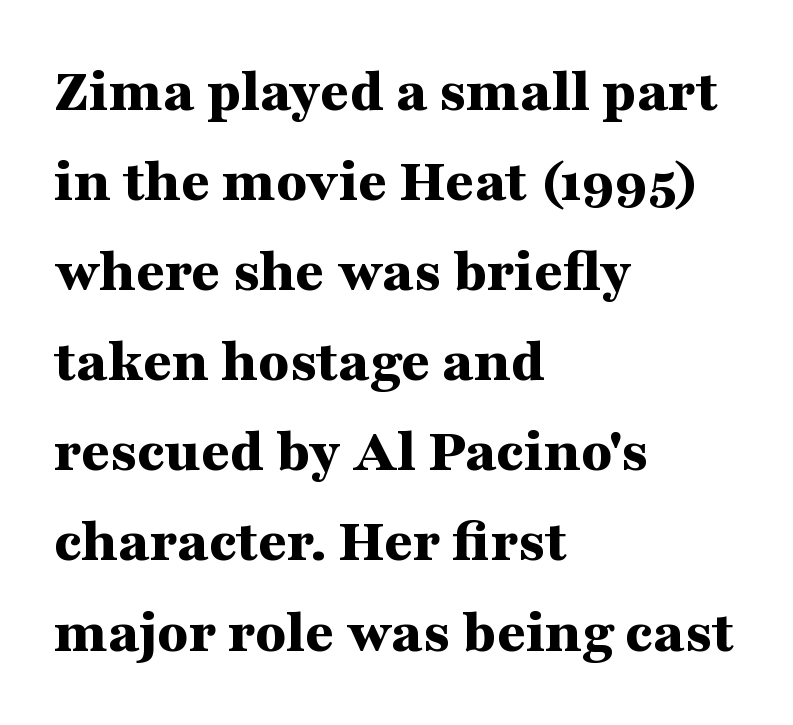
Q: Is the text bold? A: Yes.
Q: Is the text italic (slanted)? A: No, it is upright.
Q: Is the typeface a serif or a sans-serif typeface? A: Serif.
Q: Is the text underlined? A: No.
Q: How is the paragraph aligned? A: Left-aligned.
Q: Is the spacing between letters normal or unusually wide? A: Normal.
Q: Is the spacing between lines tight, normal or loose? A: Normal.
Q: Width (condensed, normal, or wide)? A: Wide.
Q: Stroke contrast? A: Medium.
Q: x-height? A: Medium.
Q: Monospaced? A: No.
